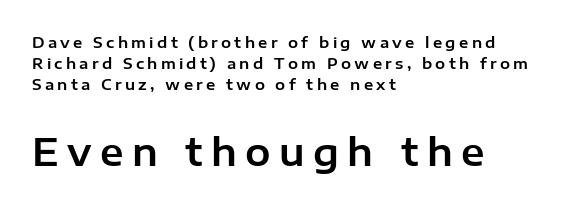
The image shows 38 px sans-serif type, upright; set left-aligned, normal line spacing (1.41x), unusually wide letter spacing (+0.22 em), not underlined; the second (bottom) block is 2.53x larger; low stroke contrast and a medium x-height.
